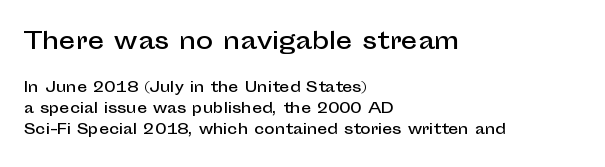
{"italic": "no", "underline": "no", "align": "left", "line_spacing": "normal", "line_spacing_ratio": 1.51, "letter_spacing": "normal", "letter_spacing_em": 0.0, "larger_block": "first", "size_ratio": 1.64, "glyph_px": 23}
